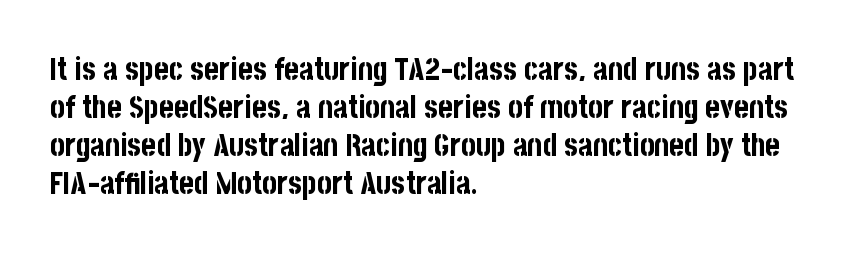
The image shows 31 px bold, condensed sans-serif type, upright; set left-aligned, line spacing 1.23x, normal letter spacing, not underlined; low stroke contrast and a large x-height.
